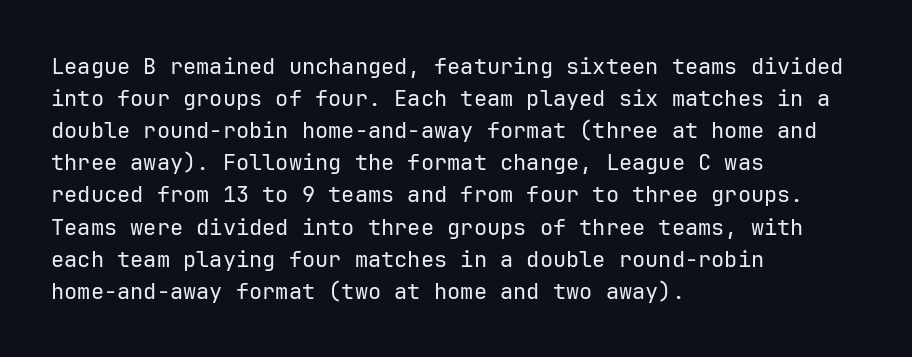
The image shows 22 px text type, upright; set left-aligned, normal line spacing (1.46x), normal letter spacing, not underlined.
